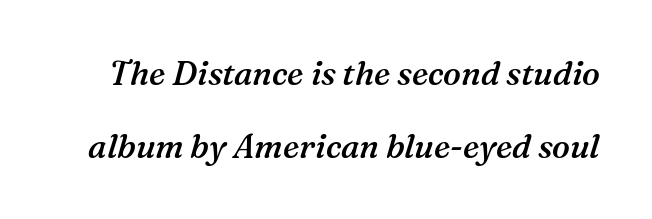
Q: Is the text bold? A: Semi-bold.
Q: Is the text italic (slanted)? A: Yes, it leans right by about 16 degrees.
Q: Is the typeface a serif or a sans-serif typeface? A: Serif.
Q: Is the text underlined? A: No.
Q: Is the spacing between letters normal or unusually wide? A: Normal.
Q: Is the spacing between lines tight, normal or loose? A: Loose.
Q: Width (condensed, normal, or wide)? A: Normal.
Q: Stroke contrast? A: Medium.
Q: x-height? A: Medium.
Q: Monospaced? A: No.
